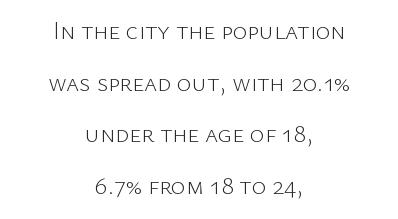
Q: Is the text bold? A: No.
Q: Is the text italic (slanted)? A: No, it is upright.
Q: Is the text underlined? A: No.
Q: How is the paragraph aligned? A: Centered.
Q: Is the spacing between letters normal or unusually wide? A: Normal.
Q: Is the spacing between lines tight, normal or loose? A: Loose.
